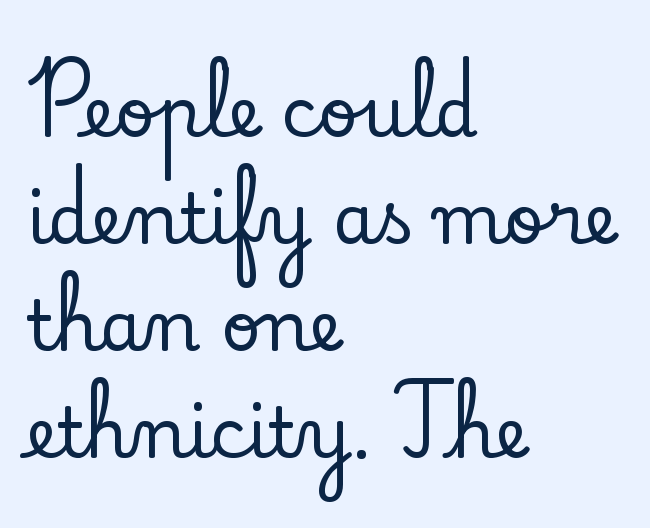
The image shows 69 px serif type, upright; set left-aligned, normal line spacing (1.55x), normal letter spacing, not underlined; low stroke contrast and a small x-height.
